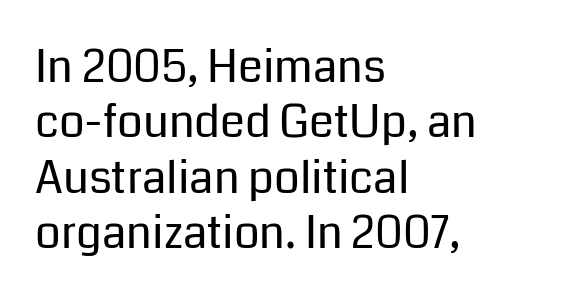
{"serif": "no", "italic": "no", "bold": "no", "weight": "regular", "width": "normal", "stroke_contrast": "low", "x_height": "medium", "monospaced": "no", "underline": "no", "align": "left", "line_spacing_ratio": 1.23, "letter_spacing": "normal", "letter_spacing_em": 0.0, "glyph_px": 45}
